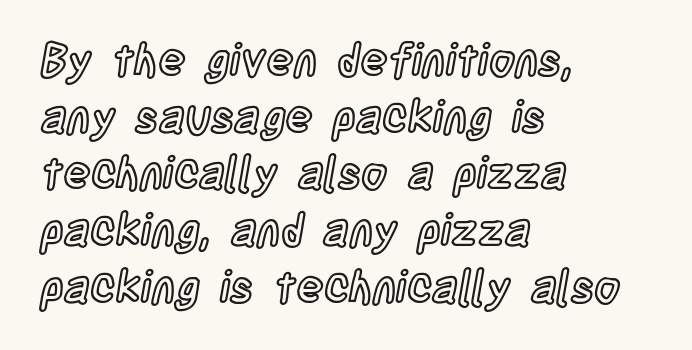
{"width": "condensed", "x_height": "large", "monospaced": "no", "underline": "no", "align": "left", "line_spacing": "normal", "line_spacing_ratio": 1.26, "letter_spacing": "normal", "letter_spacing_em": 0.0, "glyph_px": 45}
